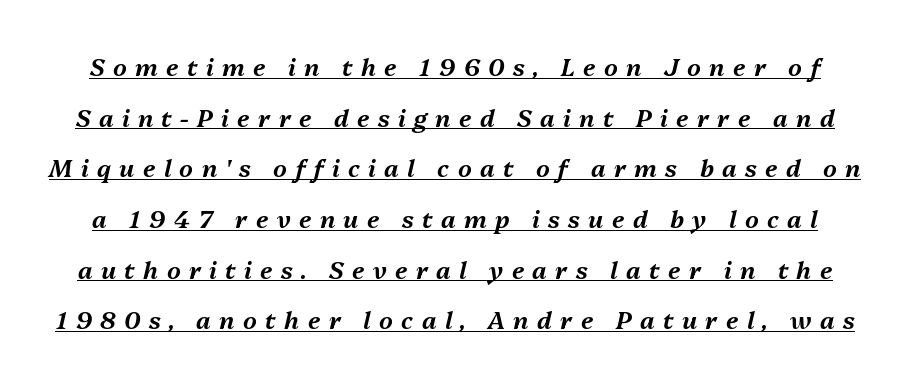
Q: Is the text italic (slanted)? A: Yes, it leans right by about 13 degrees.
Q: Is the text underlined? A: Yes.
Q: Is the spacing between letters normal or unusually wide? A: Unusually wide.
Q: Is the spacing between lines tight, normal or loose? A: Loose.
